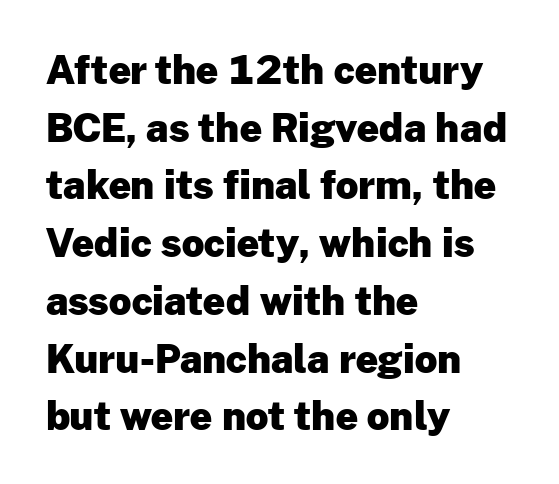
This sample keeps an unexceptional amount of space between lines. These lines stack with their left ends in a neat column. The characters display no serif detailing; their extremities are plain. The rendering uses natural spacing where letterforms have individual widths. In terms of weight, the rendering is a true, heavy bold.
